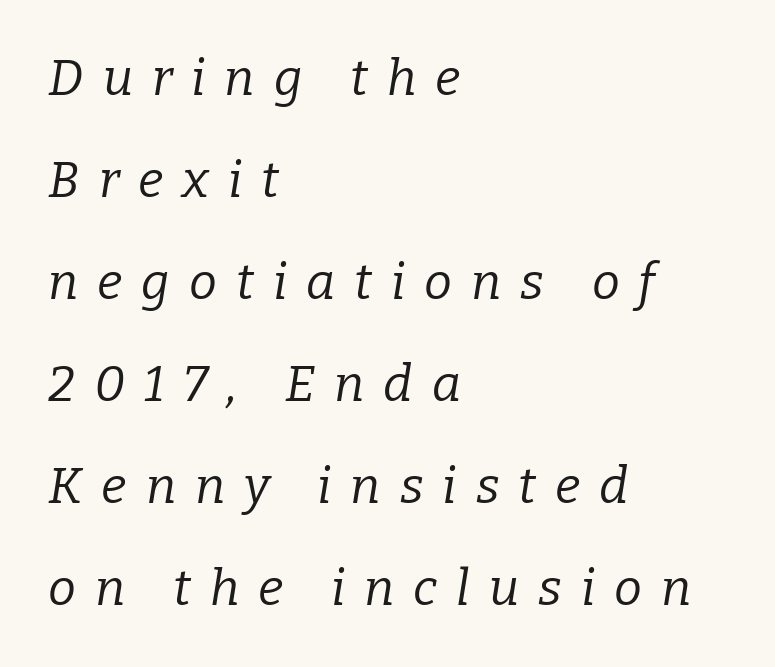
{"serif": "yes", "italic": "yes", "lean": "right", "slant_degrees": 9, "bold": "no", "weight": "regular", "width": "normal", "stroke_contrast": "low", "x_height": "medium", "monospaced": "no", "underline": "no", "align": "left", "line_spacing": "loose", "line_spacing_ratio": 2.04, "letter_spacing": "wide", "letter_spacing_em": 0.38, "glyph_px": 50}
